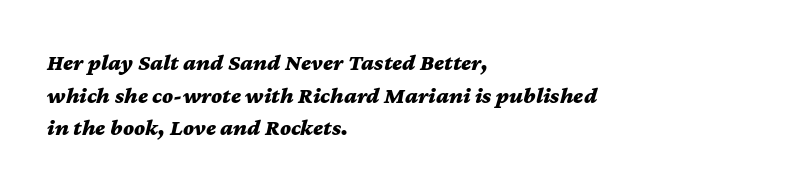
{"italic": "yes", "lean": "right", "slant_degrees": 12, "bold": "yes", "underline": "no", "align": "left", "line_spacing": "normal", "line_spacing_ratio": 1.42, "letter_spacing": "normal", "letter_spacing_em": 0.0, "glyph_px": 23}
